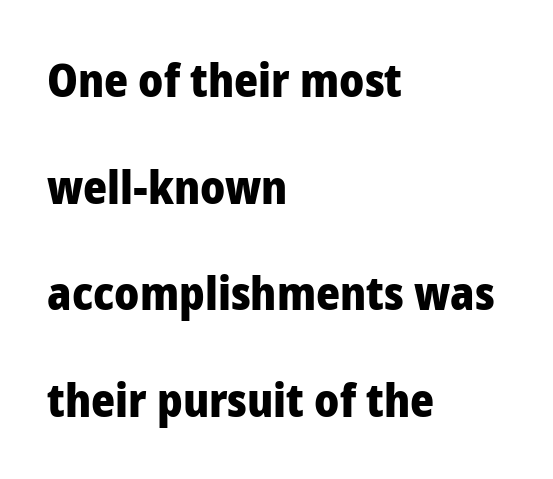
Q: Is the text bold? A: Yes.
Q: Is the text italic (slanted)? A: No, it is upright.
Q: Is the typeface a serif or a sans-serif typeface? A: Sans-serif.
Q: Is the text underlined? A: No.
Q: How is the paragraph aligned? A: Left-aligned.
Q: Is the spacing between letters normal or unusually wide? A: Normal.
Q: Is the spacing between lines tight, normal or loose? A: Loose.
Q: Width (condensed, normal, or wide)? A: Normal.
Q: Stroke contrast? A: Low.
Q: x-height? A: Medium.
Q: Monospaced? A: No.
